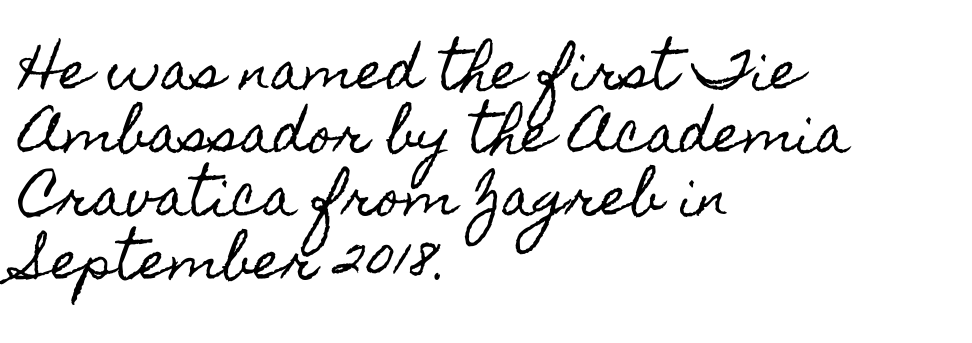
{"width": "condensed", "x_height": "small", "monospaced": "no", "underline": "no", "align": "left", "line_spacing_ratio": 1.24, "letter_spacing": "normal", "letter_spacing_em": 0.0, "glyph_px": 51}
